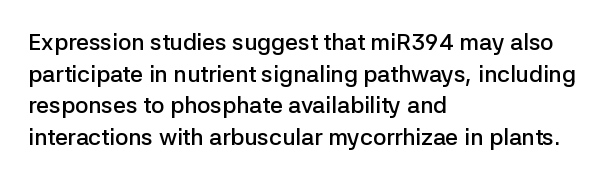
The image shows 23 px text type, upright; set left-aligned, normal line spacing (1.37x), normal letter spacing, not underlined.
